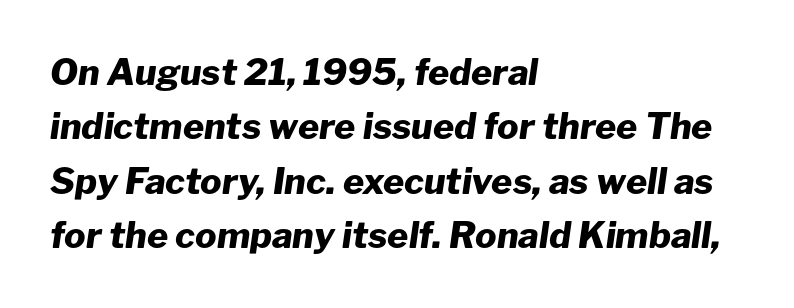
Q: Is the text bold? A: Yes.
Q: Is the text italic (slanted)? A: Yes, it leans right by about 8 degrees.
Q: Is the text underlined? A: No.
Q: How is the paragraph aligned? A: Left-aligned.
Q: Is the spacing between letters normal or unusually wide? A: Normal.
Q: Is the spacing between lines tight, normal or loose? A: Normal.
Q: Width (condensed, normal, or wide)? A: Normal.
Q: Stroke contrast? A: Low.
Q: x-height? A: Medium.
Q: Monospaced? A: No.
